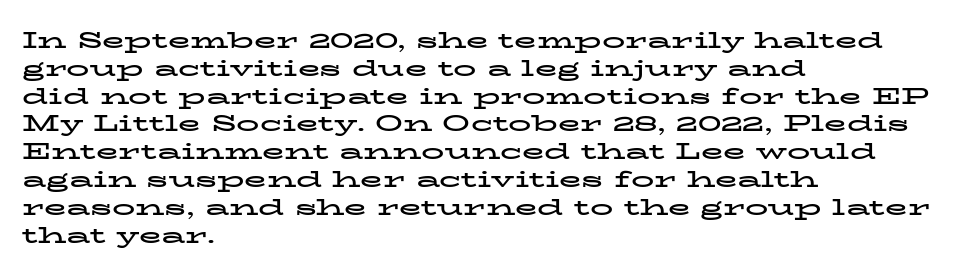
Short and long lines alike share a common starting point at left. Unlike italic type, these characters show no tilt at all. The passage shown is emphatically bold. The face used here is rendered with its standard letterfit. The space beneath each line is pristine and unruled.
